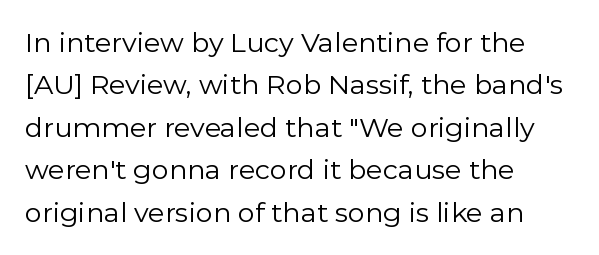
{"italic": "no", "bold": "no", "underline": "no", "align": "left", "line_spacing": "normal", "line_spacing_ratio": 1.57, "letter_spacing": "normal", "letter_spacing_em": 0.0, "glyph_px": 27}
